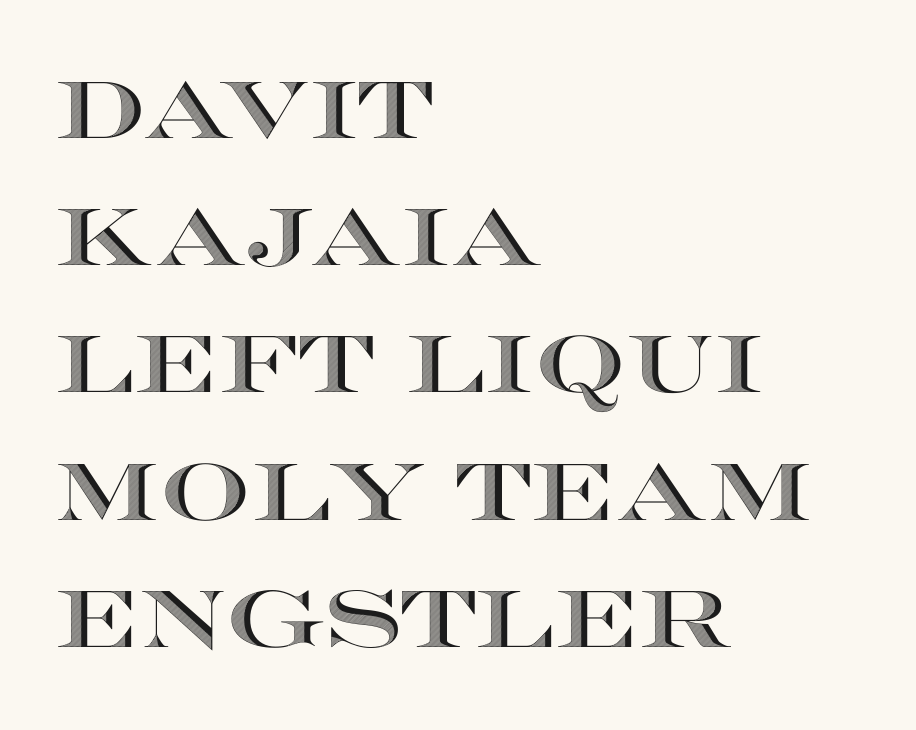
Q: Is the text italic (slanted)? A: No, it is upright.
Q: Is the text underlined? A: No.
Q: How is the paragraph aligned? A: Left-aligned.
Q: Is the spacing between letters normal or unusually wide? A: Normal.
Q: Is the spacing between lines tight, normal or loose? A: Normal.
Q: Width (condensed, normal, or wide)? A: Wide.
Q: x-height? A: Large.
Q: Monospaced? A: No.
